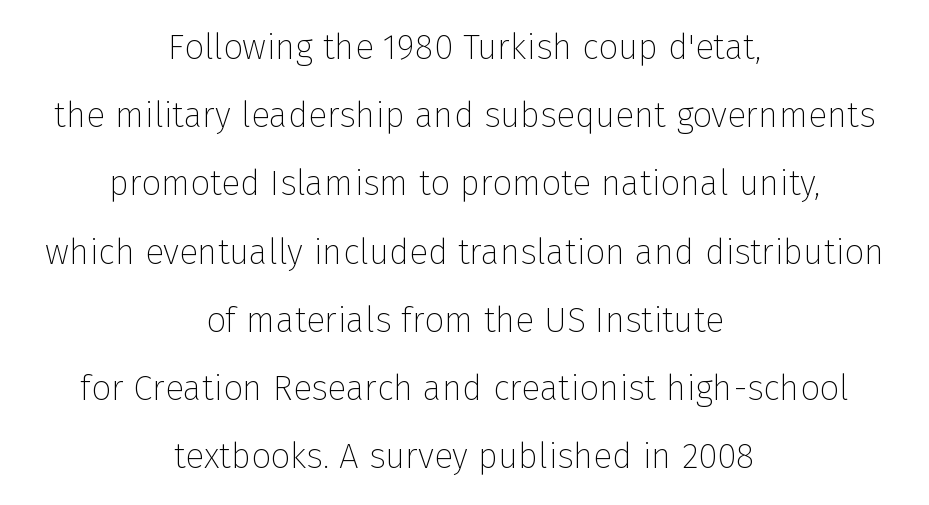
{"serif": "no", "italic": "no", "bold": "no", "weight": "thin", "width": "normal", "stroke_contrast": "low", "x_height": "medium", "monospaced": "no", "underline": "no", "align": "center", "line_spacing": "loose", "line_spacing_ratio": 1.95, "letter_spacing": "normal", "letter_spacing_em": 0.0, "glyph_px": 35}
